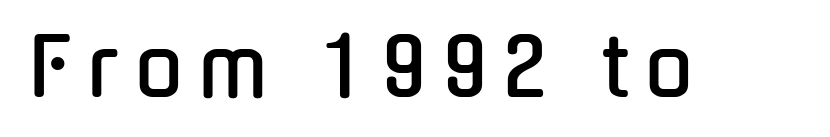
The image shows 80 px condensed sans-serif type, upright; set not underlined; low stroke contrast and a medium x-height.
